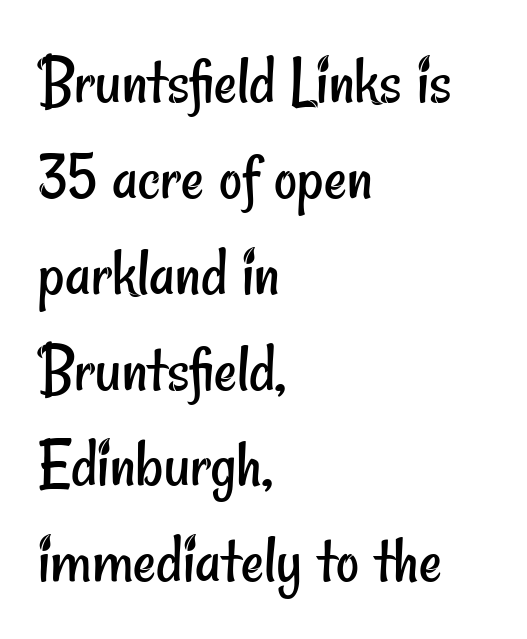
Underline: absent. Between one letter and the next there's only the usual sliver of space. Line beginnings align vertically; line endings do not. Is the type heavy? It reads as light-to-regular instead.
